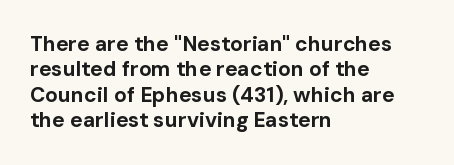
Q: Is the text bold? A: Yes.
Q: Is the text italic (slanted)? A: No, it is upright.
Q: Is the text underlined? A: No.
Q: How is the paragraph aligned? A: Left-aligned.
Q: Is the spacing between letters normal or unusually wide? A: Normal.
